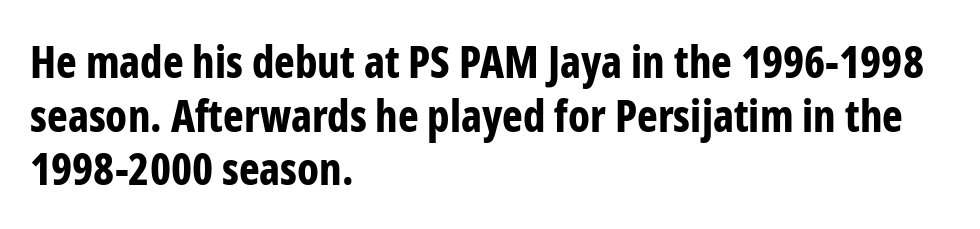
Typeset ragged right — the left edge is the straight one. A full-strength bold gives these letters their thick strokes. A typesetter would label this face a sans. Nope, not italic — everything's standing straight. Spacing between characters is what you'd get straight out of the box. The string is rendered with underlining switched off.
